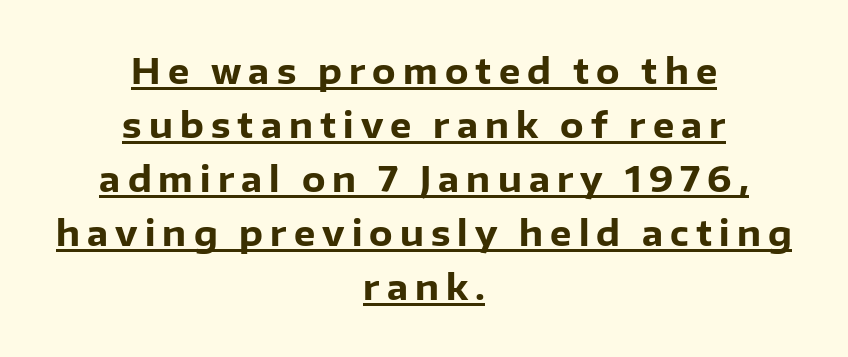
{"serif": "no", "italic": "no", "bold": "yes", "weight": "heavy", "width": "normal", "stroke_contrast": "low", "x_height": "medium", "monospaced": "no", "underline": "yes", "align": "center", "line_spacing": "normal", "line_spacing_ratio": 1.59, "letter_spacing": "wide", "letter_spacing_em": 0.21, "glyph_px": 34}
